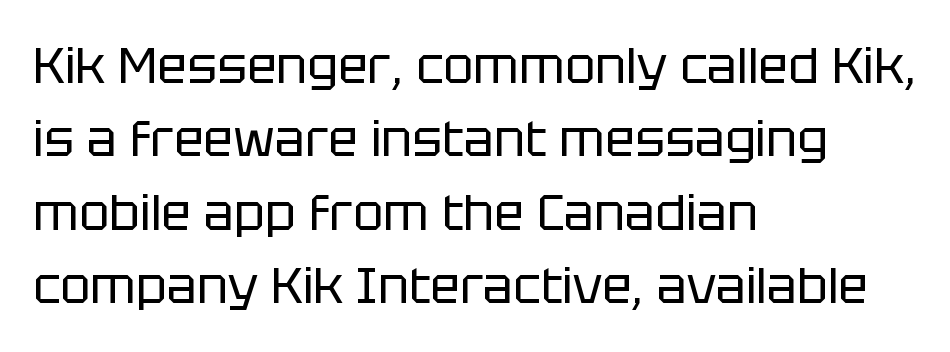
{"serif": "no", "italic": "no", "bold": "no", "weight": "regular", "width": "normal", "stroke_contrast": "low", "x_height": "large", "monospaced": "no", "underline": "no", "align": "left", "line_spacing": "normal", "line_spacing_ratio": 1.47, "letter_spacing": "normal", "letter_spacing_em": 0.0, "glyph_px": 50}
